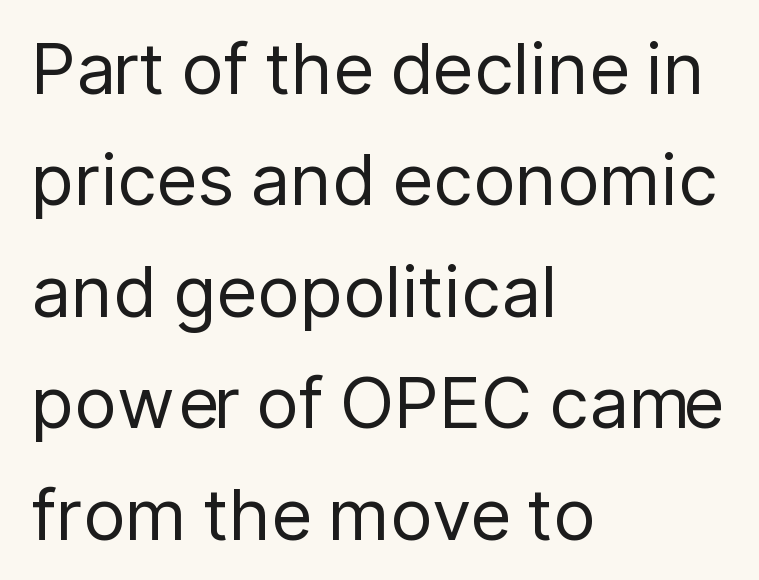
Q: Is the text bold? A: No.
Q: Is the text italic (slanted)? A: No, it is upright.
Q: Is the typeface a serif or a sans-serif typeface? A: Sans-serif.
Q: Is the text underlined? A: No.
Q: How is the paragraph aligned? A: Left-aligned.
Q: Is the spacing between letters normal or unusually wide? A: Normal.
Q: Is the spacing between lines tight, normal or loose? A: Normal.
Q: Width (condensed, normal, or wide)? A: Normal.
Q: Stroke contrast? A: Low.
Q: x-height? A: Medium.
Q: Monospaced? A: No.
